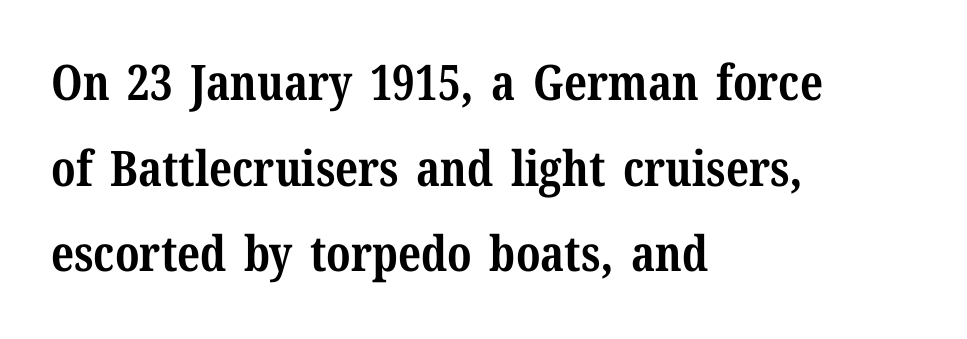
Q: Is the text bold? A: Yes.
Q: Is the text italic (slanted)? A: No, it is upright.
Q: Is the typeface a serif or a sans-serif typeface? A: Serif.
Q: Is the text underlined? A: No.
Q: How is the paragraph aligned? A: Left-aligned.
Q: Is the spacing between letters normal or unusually wide? A: Normal.
Q: Width (condensed, normal, or wide)? A: Normal.
Q: Stroke contrast? A: Medium.
Q: x-height? A: Medium.
Q: Monospaced? A: No.
